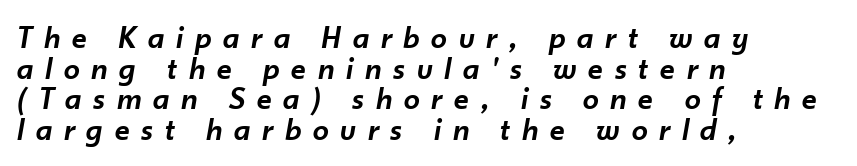
Short note: letters widely spaced. The area under the type is left untouched. All the whitespace from short lines collects on the right. These lines carry some extra weight — a demibold, not a full bold. It's the slanting kind of type.
